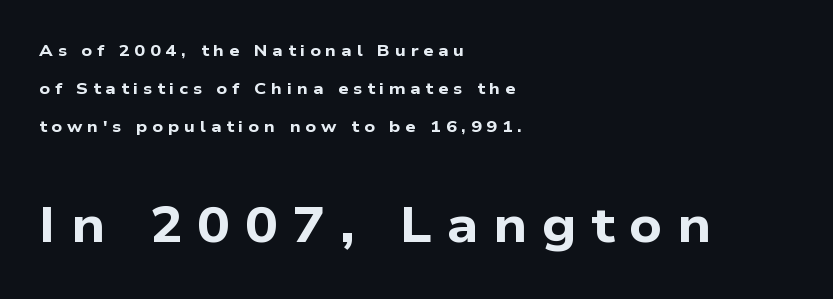
Q: Is the text bold? A: Yes.
Q: Is the typeface a serif or a sans-serif typeface? A: Sans-serif.
Q: Is the text underlined? A: No.
Q: How is the paragraph aligned? A: Left-aligned.
Q: Is the spacing between letters normal or unusually wide? A: Unusually wide.
Q: Is the spacing between lines tight, normal or loose? A: Loose.
Q: Which block of text is set in a larger size, the first (top) or the second (bottom)? A: The second (bottom) one.
Q: Width (condensed, normal, or wide)? A: Wide.
Q: Stroke contrast? A: Low.
Q: x-height? A: Medium.
Q: Monospaced? A: No.
